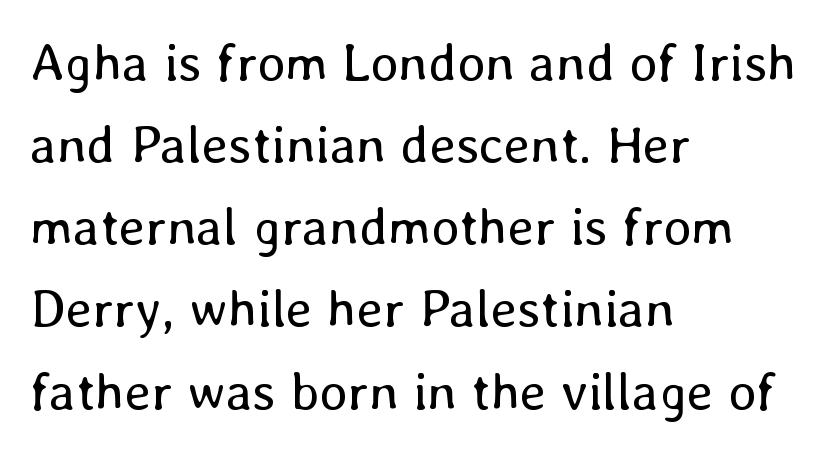
Q: Is the text bold? A: No.
Q: Is the text italic (slanted)? A: No, it is upright.
Q: Is the text underlined? A: No.
Q: How is the paragraph aligned? A: Left-aligned.
Q: Is the spacing between letters normal or unusually wide? A: Normal.
Q: Is the spacing between lines tight, normal or loose? A: Normal.
Q: Width (condensed, normal, or wide)? A: Normal.
Q: Stroke contrast? A: Low.
Q: x-height? A: Medium.
Q: Monospaced? A: No.
